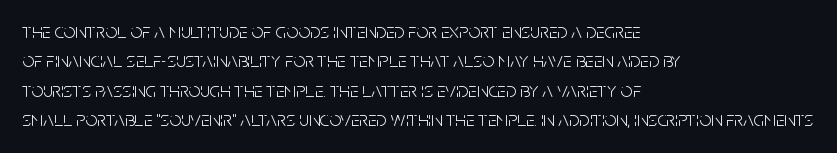
{"italic": "no", "bold": "no", "underline": "no", "align": "left", "line_spacing": "normal", "line_spacing_ratio": 1.4, "letter_spacing": "normal", "letter_spacing_em": 0.0, "glyph_px": 21}
